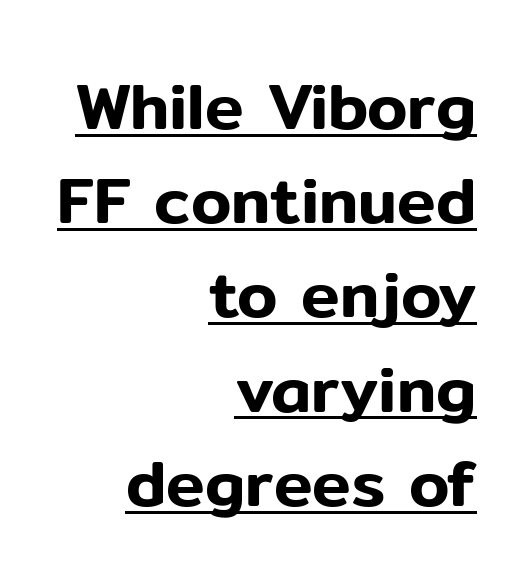
The image shows 65 px sans-serif type, upright; set right-aligned, normal line spacing (1.45x), normal letter spacing, underlined; low stroke contrast and a medium x-height.
